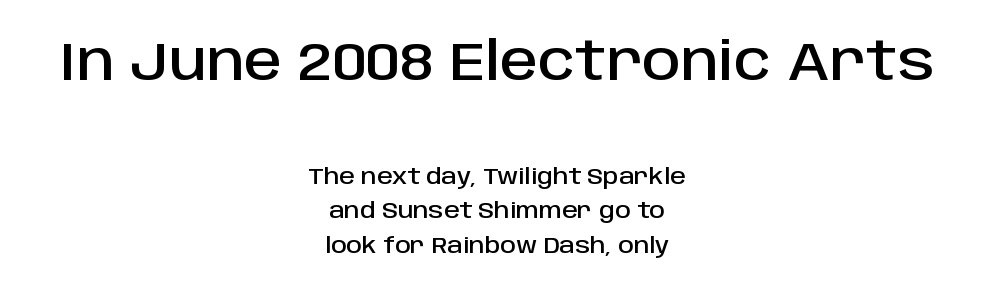
{"serif": "no", "italic": "no", "width": "normal", "stroke_contrast": "low", "x_height": "large", "monospaced": "no", "underline": "no", "align": "center", "line_spacing": "normal", "line_spacing_ratio": 1.58, "letter_spacing": "normal", "letter_spacing_em": 0.0, "larger_block": "first", "size_ratio": 2.45, "glyph_px": 54}
